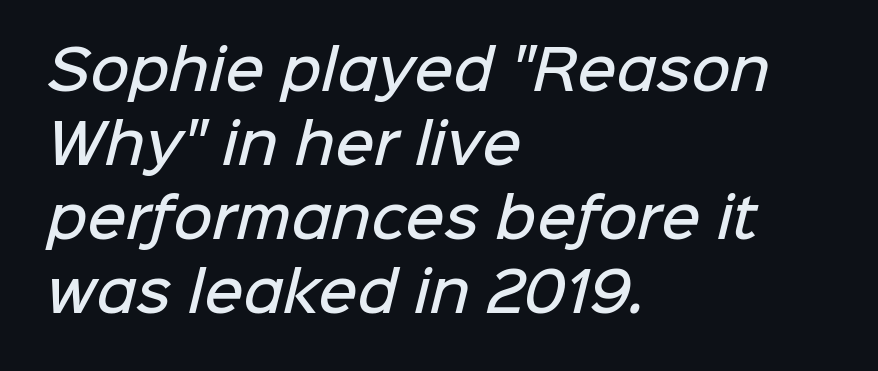
The leading is moderate, giving the passage an even texture. The space directly below the letters is spotless. Each word holds together tightly as a unit, with standard inter-letter gaps. The passage shown is typeset with a sans-serif family. Stroke thickness is moderately raised; the sample reads as semibold. Note the varied advance widths — an 'i' is clearly narrower than an 'm'.
